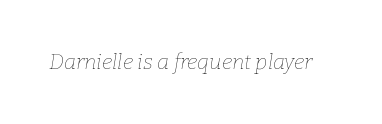
Rendered with sloped, italic letterforms. Letter spacing: default. Caption: face not bold, strokes unweighted. The specimen omits any rule beneath the text block's lines.
